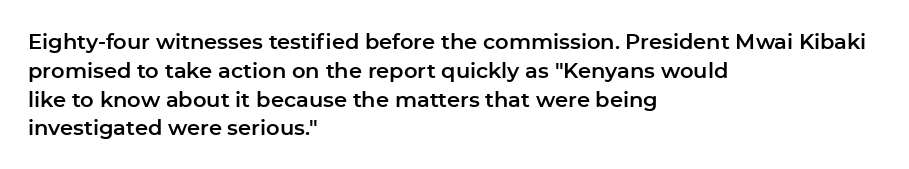
The image shows 21 px text type, upright; set left-aligned, normal line spacing (1.37x), normal letter spacing, not underlined.
